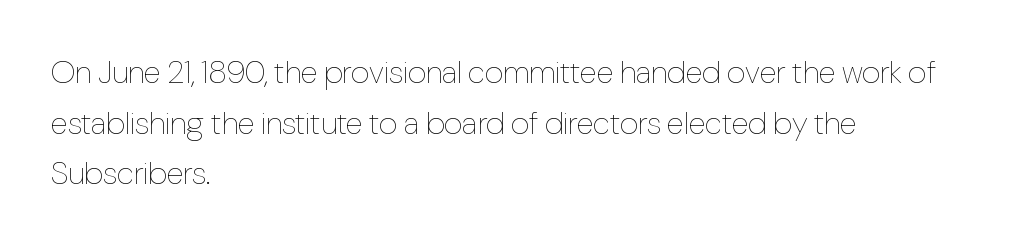
{"italic": "no", "bold": "no", "weight": "thin", "width": "condensed", "stroke_contrast": "low", "x_height": "medium", "monospaced": "no", "underline": "no", "align": "left", "line_spacing": "normal", "line_spacing_ratio": 1.58, "letter_spacing": "normal", "letter_spacing_em": 0.0, "glyph_px": 32}
